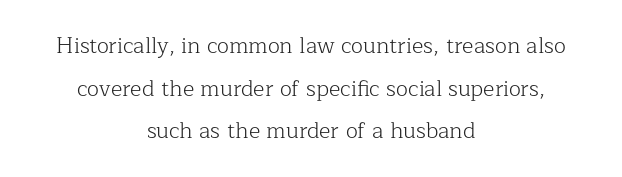
{"italic": "no", "bold": "no", "underline": "no", "align": "center", "line_spacing": "loose", "line_spacing_ratio": 1.94, "letter_spacing": "normal", "letter_spacing_em": 0.0, "glyph_px": 22}
